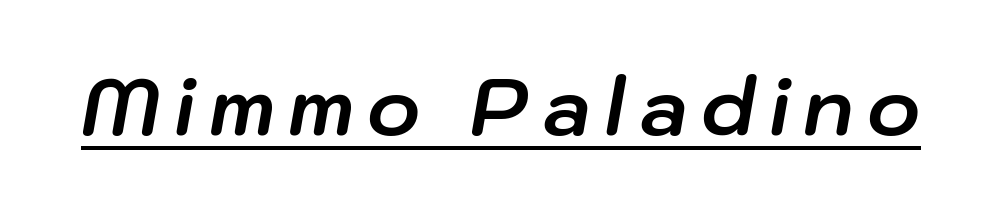
Emphasis is given by a line drawn under the lettering. Strokes here are thick enough to call this a true bold. The face used here is proportionally spaced, like ordinary book or web type. Rendered with sloped, italic letterforms.
